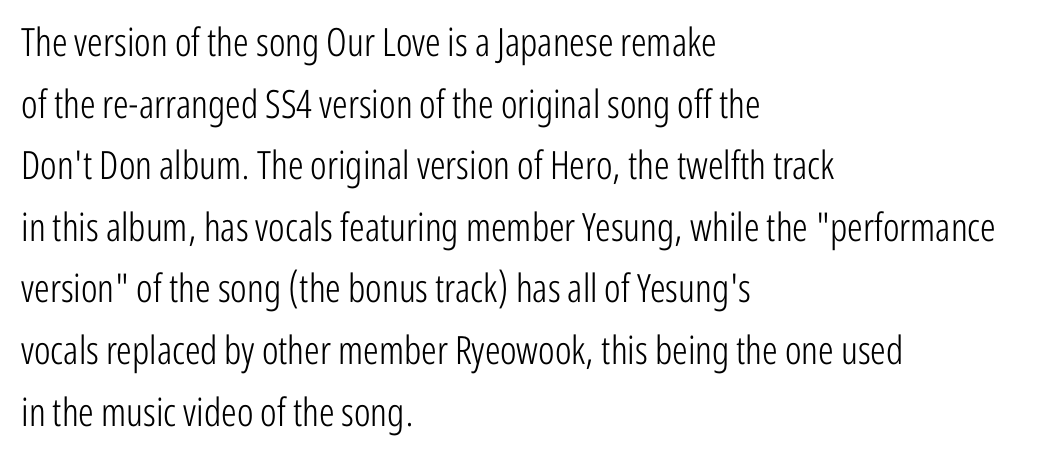
Leftover space on each line is placed entirely after the last word. The specimen omits any rule beneath the text block's lines. Line spacing here is normal. No italicization has been applied; the sample stays upright. The letterforms sit shoulder to shoulder at normal distance. Character widths vary here, with narrow letters taking less room than wide ones.
